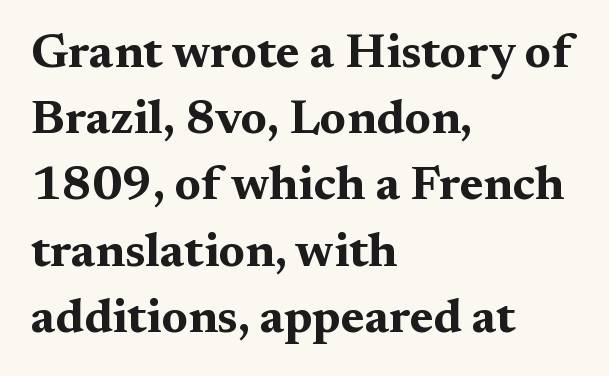
The image shows 48 px bold, wide serif type, upright; set left-aligned, normal line spacing (1.38x), normal letter spacing, not underlined; medium stroke contrast and a medium x-height.
